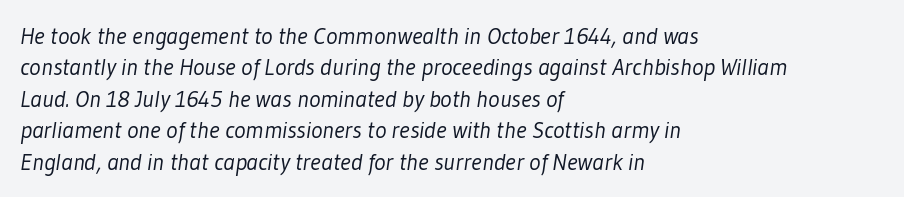
Q: Is the text bold? A: No.
Q: Is the text underlined? A: No.
Q: How is the paragraph aligned? A: Left-aligned.
Q: Is the spacing between letters normal or unusually wide? A: Normal.
Q: Is the spacing between lines tight, normal or loose? A: Normal.
